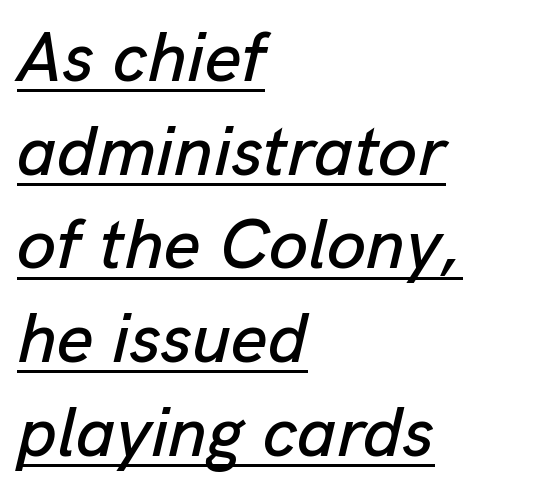
What decoration does the sample have? An underline. Looking at the ascenders, they clearly lean. Caption: multi-line text, flush left, ragged right. The line-height multiplier appears to be the usual default. This sample has the flowing, uneven cadence of proportional lettering. Look at the tracking — it's just the regular setting, nothing added.
